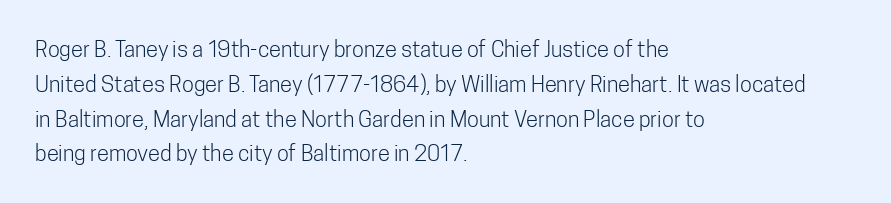
The image shows 22 px text type, upright; set left-aligned, normal line spacing (1.58x), normal letter spacing, not underlined.
